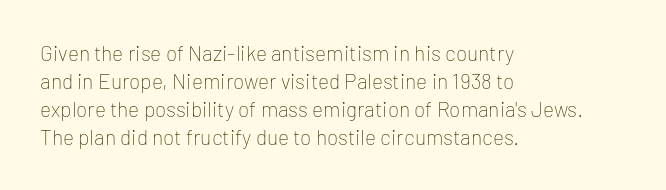
{"italic": "no", "bold": "no", "underline": "no", "align": "left", "line_spacing": "normal", "line_spacing_ratio": 1.33, "letter_spacing": "normal", "letter_spacing_em": 0.0, "glyph_px": 21}
